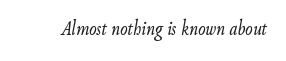
Unmarked baselines from the first word to the last. The font sits on the lighter half of the weight spectrum, regular included. Characters are canted at an angle relative to the baseline's perpendicular. Caption: standard tracking, unaltered.
